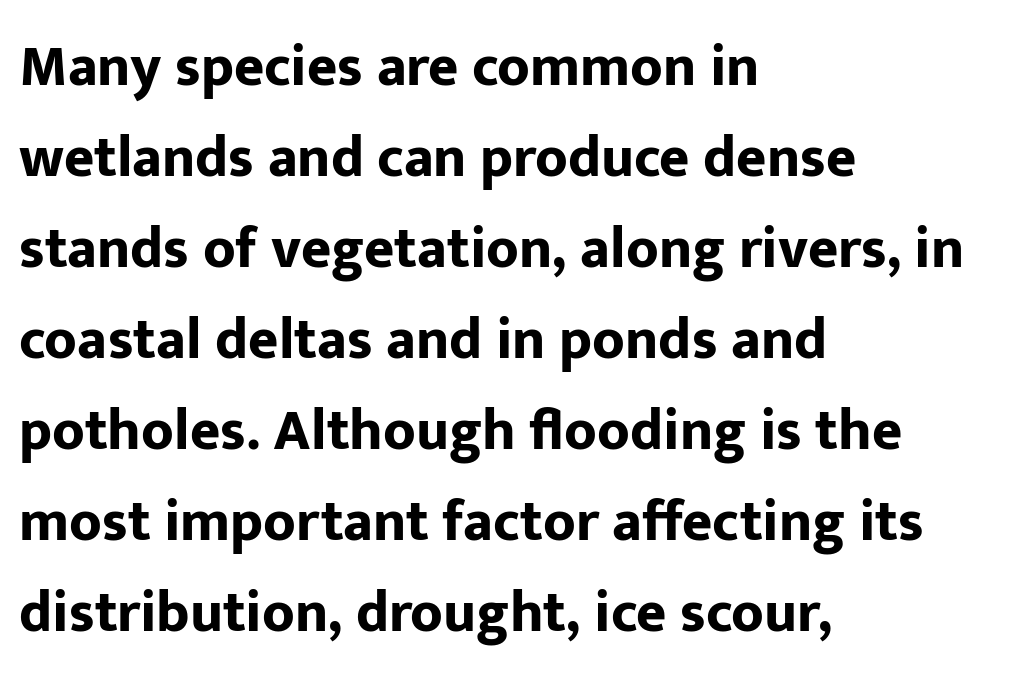
{"serif": "no", "italic": "no", "bold": "yes", "weight": "bold", "width": "normal", "stroke_contrast": "low", "x_height": "medium", "monospaced": "no", "underline": "no", "align": "left", "line_spacing": "normal", "line_spacing_ratio": 1.57, "letter_spacing": "normal", "letter_spacing_em": 0.0, "glyph_px": 58}
